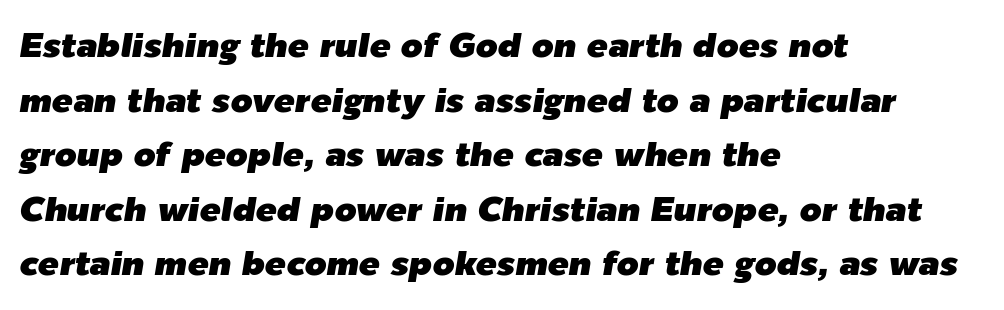
The image shows 35 px text type, italic (leaning right); set left-aligned, normal line spacing (1.56x), normal letter spacing, not underlined; low stroke contrast and a medium x-height.
